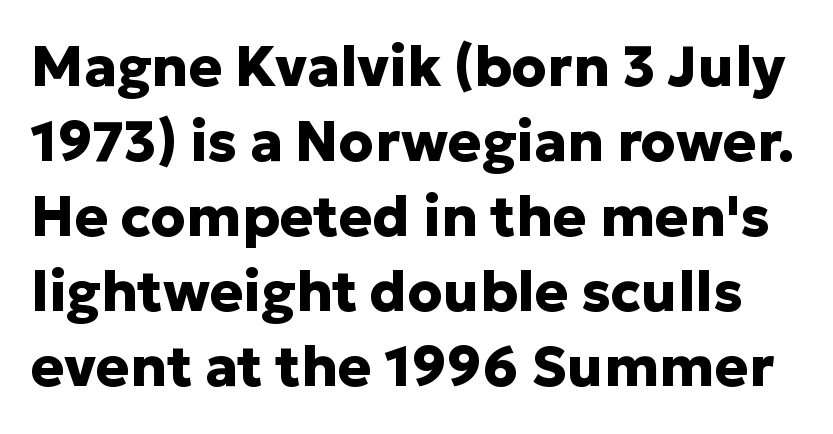
{"serif": "no", "italic": "no", "bold": "yes", "weight": "heavy", "width": "normal", "stroke_contrast": "low", "x_height": "medium", "monospaced": "no", "underline": "no", "line_spacing": "normal", "line_spacing_ratio": 1.34, "letter_spacing": "normal", "letter_spacing_em": 0.0, "glyph_px": 56}
